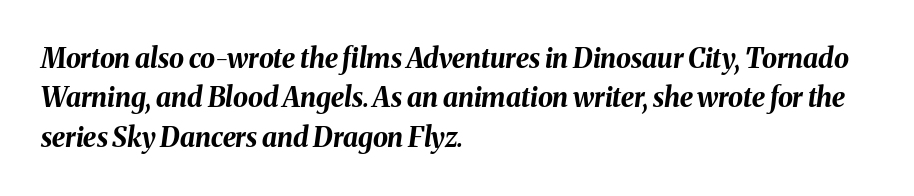
{"italic": "yes", "lean": "right", "slant_degrees": 8, "bold": "yes", "underline": "no", "align": "left", "line_spacing": "normal", "line_spacing_ratio": 1.46, "letter_spacing": "normal", "letter_spacing_em": 0.0, "glyph_px": 27}
